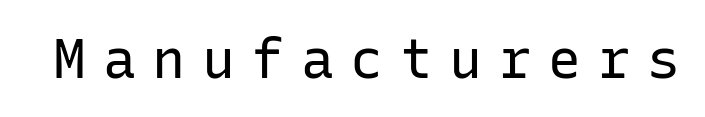
{"serif": "no", "italic": "no", "bold": "no", "weight": "regular", "width": "normal", "stroke_contrast": "low", "x_height": "medium", "monospaced": "yes", "underline": "no", "letter_spacing": "wide", "letter_spacing_em": 0.3, "glyph_px": 55}
